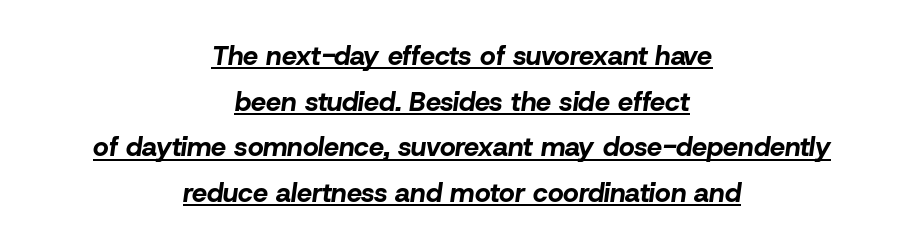
{"italic": "yes", "lean": "right", "slant_degrees": 8, "bold": "yes", "underline": "yes", "align": "center", "line_spacing": "normal", "line_spacing_ratio": 1.69, "letter_spacing": "normal", "letter_spacing_em": 0.0, "glyph_px": 27}
